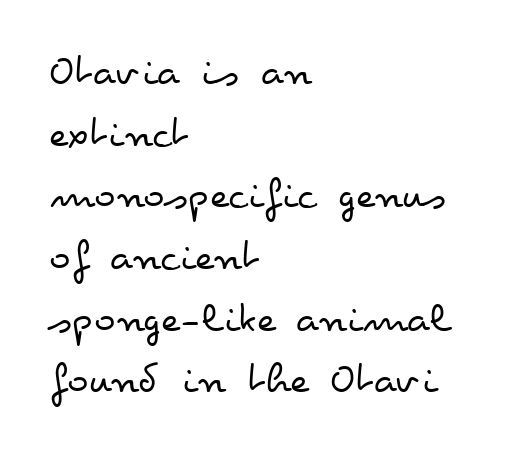
The image shows 45 px regular-weight, wide type, upright; set left-aligned, normal line spacing (1.37x), normal letter spacing, not underlined; low stroke contrast and a small x-height.
